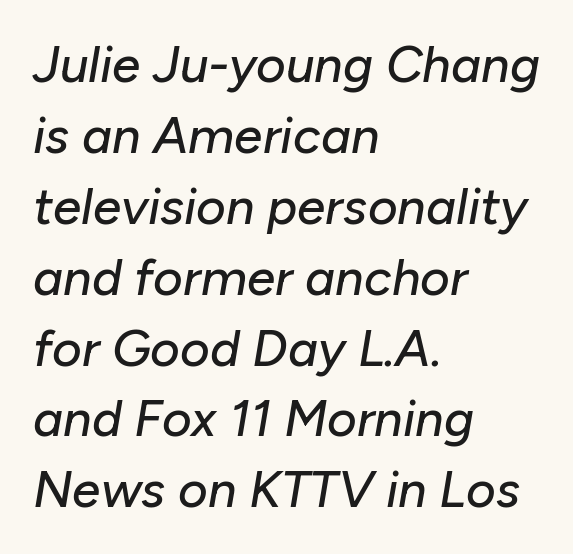
The image shows 51 px text type, italic (leaning right); set left-aligned, normal line spacing (1.39x), normal letter spacing, not underlined; low stroke contrast and a medium x-height.
